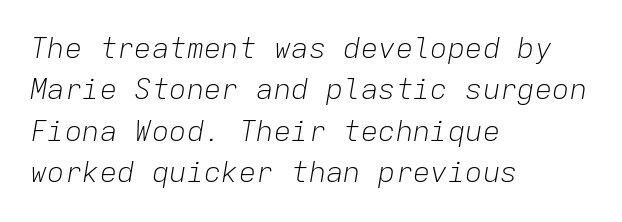
Short and long lines alike share a common starting point at left. A typesetter would mark this as italic. The rendering uses typewriter-style spacing with identical character cells. Leading: standard.
